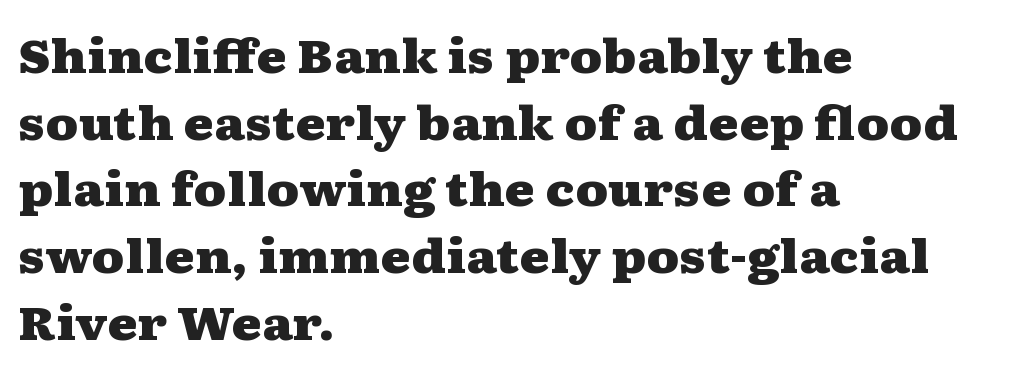
The image shows 46 px heavy, wide serif type, upright; set left-aligned, normal line spacing (1.45x), normal letter spacing, not underlined; medium stroke contrast and a medium x-height.
